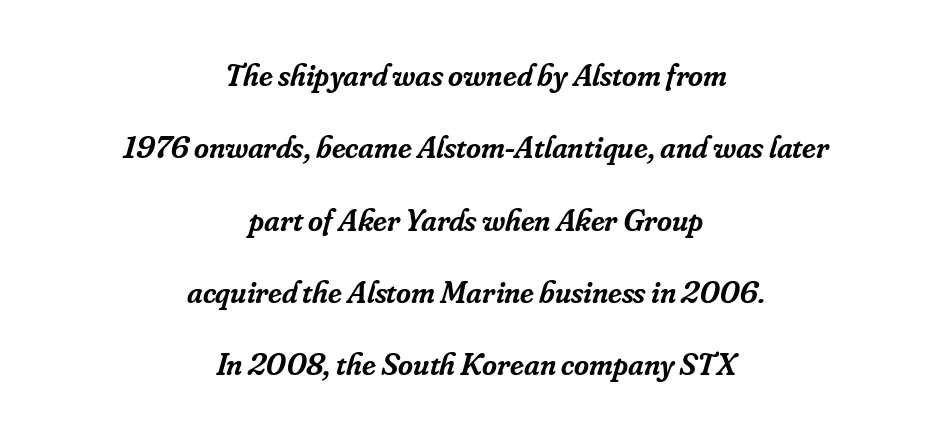
{"serif": "yes", "italic": "yes", "lean": "right", "slant_degrees": 16, "bold": "semi", "weight": "semibold", "width": "normal", "stroke_contrast": "low", "x_height": "small", "monospaced": "no", "underline": "no", "align": "center", "line_spacing": "loose", "line_spacing_ratio": 2.26, "letter_spacing": "normal", "letter_spacing_em": 0.0, "glyph_px": 32}
